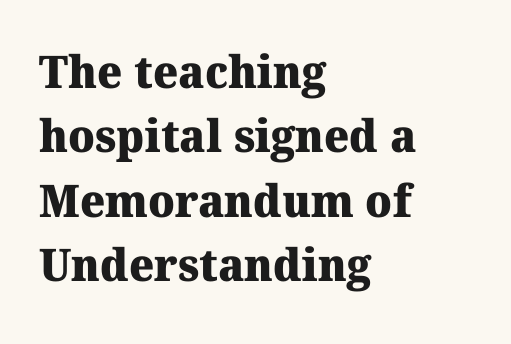
The image shows 45 px heavy serif type; set left-aligned, normal line spacing (1.43x), normal letter spacing, not underlined; medium stroke contrast and a medium x-height.
